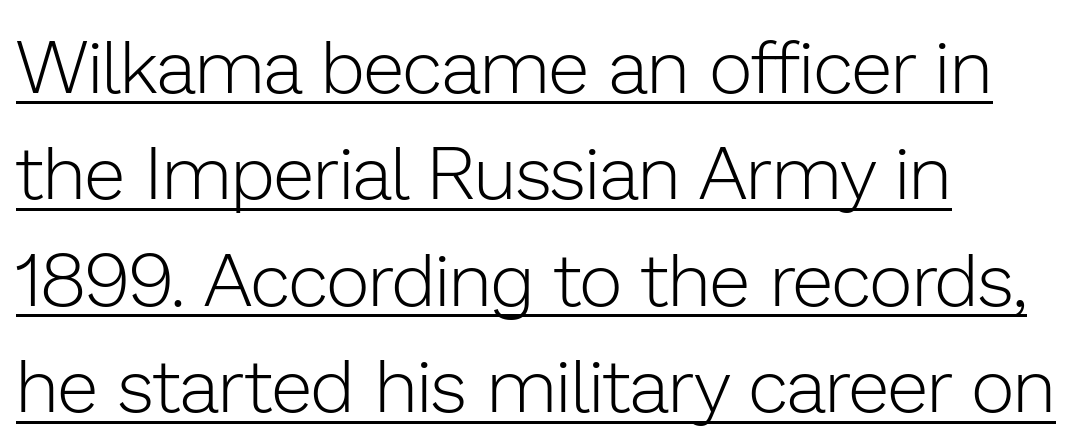
The vertical gap from one line to the next is medium. This is roman type, the default non-slanted kind. The passage shown is not bold in any degree. The paragraph has a hard left edge and a soft right edge. Nothing unusual about the tracking: characters are spaced as the font intends. The type family on display is of the sans-serif kind.
